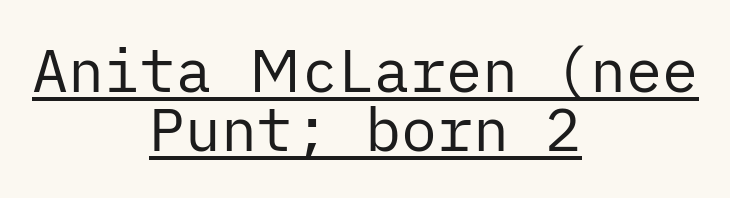
{"serif": "no", "italic": "no", "bold": "no", "weight": "regular", "width": "normal", "stroke_contrast": "low", "x_height": "medium", "underline": "yes", "align": "center", "line_spacing": "tight", "line_spacing_ratio": 0.98, "letter_spacing": "normal", "letter_spacing_em": 0.0, "glyph_px": 60}
